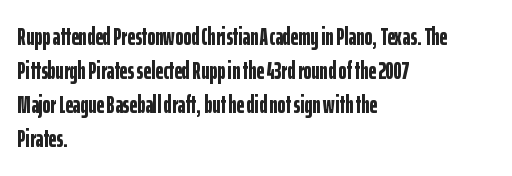
{"italic": "no", "bold": "yes", "underline": "no", "align": "left", "line_spacing": "normal", "line_spacing_ratio": 1.42, "letter_spacing": "normal", "letter_spacing_em": 0.0, "glyph_px": 24}
